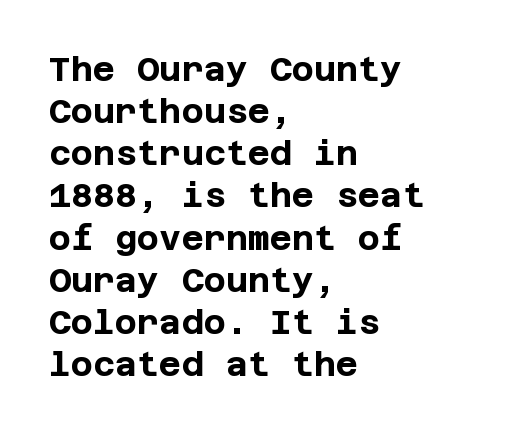
Q: Is the text bold? A: Yes.
Q: Is the text italic (slanted)? A: No, it is upright.
Q: Is the typeface a serif or a sans-serif typeface? A: Sans-serif.
Q: Is the text underlined? A: No.
Q: How is the paragraph aligned? A: Left-aligned.
Q: Is the spacing between letters normal or unusually wide? A: Normal.
Q: Width (condensed, normal, or wide)? A: Normal.
Q: Stroke contrast? A: Low.
Q: x-height? A: Large.
